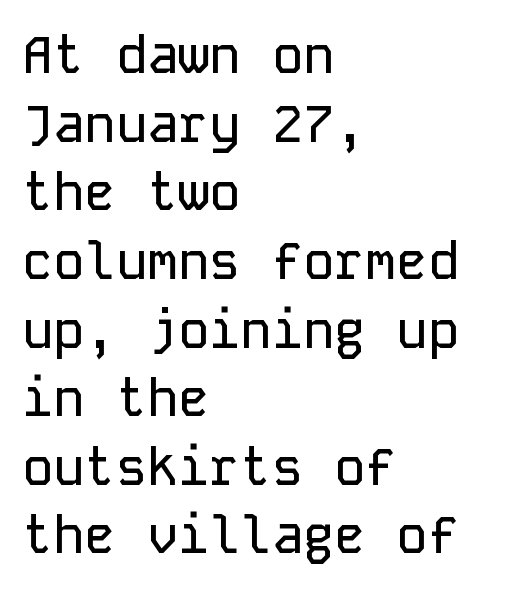
The image shows 52 px sans-serif type, upright, monospaced; set left-aligned, normal line spacing (1.32x), normal letter spacing, not underlined; low stroke contrast and a medium x-height.
